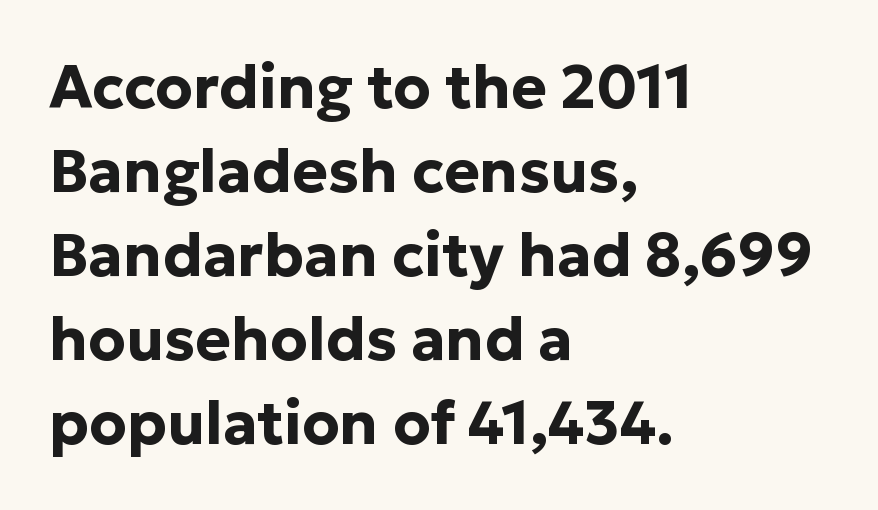
The image shows 60 px bold sans-serif type, upright; set left-aligned, normal line spacing (1.4x), normal letter spacing, not underlined; low stroke contrast and a medium x-height.
